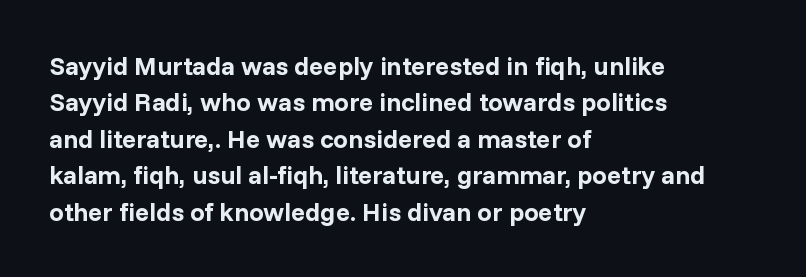
{"italic": "no", "bold": "yes", "underline": "no", "align": "left", "line_spacing": "normal", "line_spacing_ratio": 1.4, "letter_spacing": "normal", "letter_spacing_em": 0.0, "glyph_px": 26}
